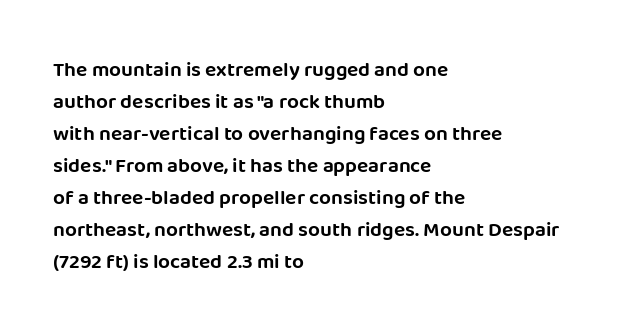
Spacing between characters is what you'd get straight out of the box. This sample is left-justified, so line endings fall wherever the words run out. Has an underline been added? It has not. Evenly set lines give the paragraph a standard silhouette. You can tell it's not italic because the verticals are truly vertical.
